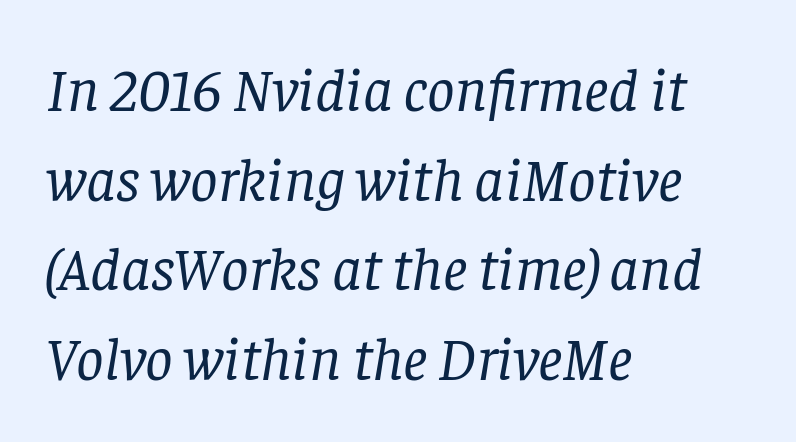
{"serif": "yes", "italic": "yes", "lean": "right", "slant_degrees": 8, "bold": "no", "weight": "regular", "width": "normal", "stroke_contrast": "low", "x_height": "large", "monospaced": "no", "underline": "no", "align": "left", "line_spacing": "normal", "line_spacing_ratio": 1.47, "letter_spacing": "normal", "letter_spacing_em": 0.0, "glyph_px": 61}
